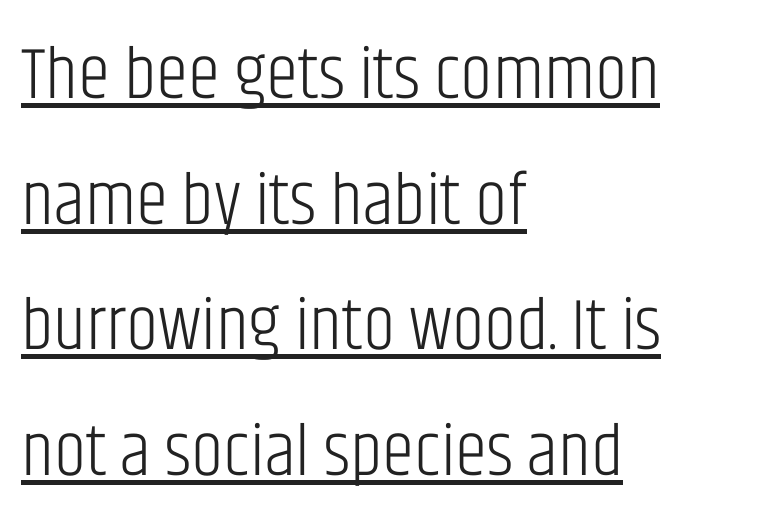
The image shows 73 px light, condensed sans-serif type, upright; set left-aligned, line spacing 1.72x, normal letter spacing, underlined; low stroke contrast and a large x-height.
